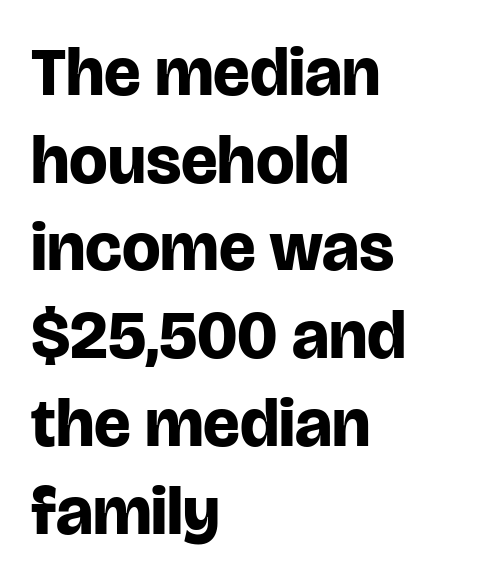
{"serif": "no", "italic": "no", "bold": "yes", "weight": "bold", "width": "normal", "stroke_contrast": "low", "x_height": "large", "monospaced": "no", "underline": "no", "align": "left", "line_spacing": "normal", "line_spacing_ratio": 1.29, "letter_spacing": "normal", "letter_spacing_em": 0.0, "glyph_px": 68}
